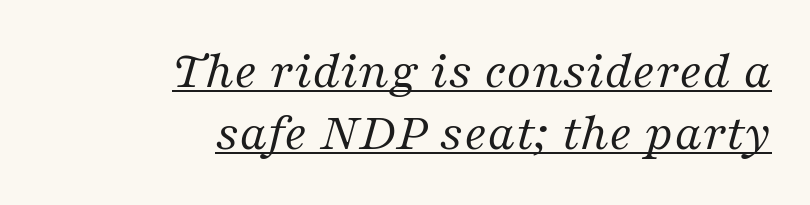
Q: Is the text bold? A: No.
Q: Is the text italic (slanted)? A: Yes, it leans right by about 16 degrees.
Q: Is the typeface a serif or a sans-serif typeface? A: Serif.
Q: Is the text underlined? A: Yes.
Q: How is the paragraph aligned? A: Right-aligned.
Q: Is the spacing between letters normal or unusually wide? A: Normal.
Q: Is the spacing between lines tight, normal or loose? A: Tight.
Q: Width (condensed, normal, or wide)? A: Normal.
Q: Stroke contrast? A: Medium.
Q: x-height? A: Medium.
Q: Monospaced? A: No.
